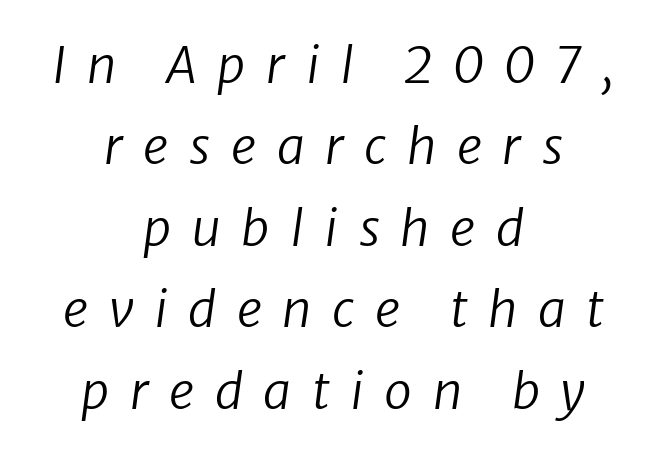
Q: Is the text bold? A: No.
Q: Is the text italic (slanted)? A: Yes, it leans right by about 8 degrees.
Q: Is the text underlined? A: No.
Q: How is the paragraph aligned? A: Centered.
Q: Is the spacing between letters normal or unusually wide? A: Unusually wide.
Q: Is the spacing between lines tight, normal or loose? A: Normal.
Q: Width (condensed, normal, or wide)? A: Normal.
Q: Stroke contrast? A: Low.
Q: x-height? A: Medium.
Q: Monospaced? A: No.
